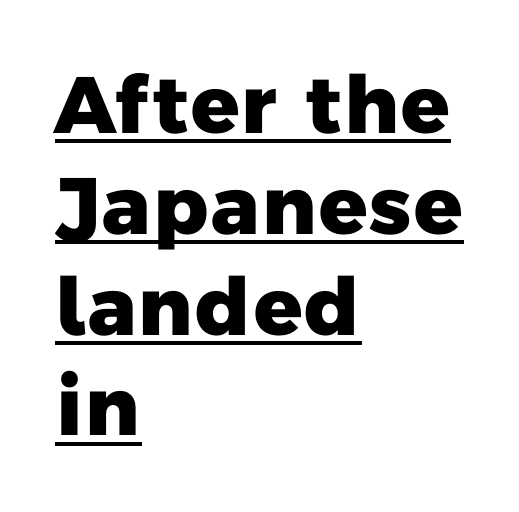
Line beginnings align vertically; line endings do not. Short note: letters normally spaced. Is there an underline? Yes — a line sits under the letters. Each letter keeps its own natural width here, so spacing adapts to shape.
